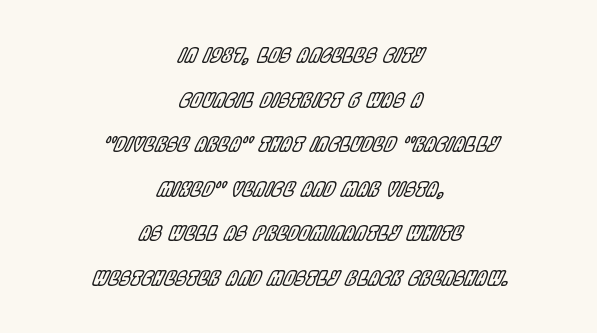
The image shows 20 px text type, italic (leaning right); set centered, loose line spacing (2.23x), normal letter spacing, not underlined.
